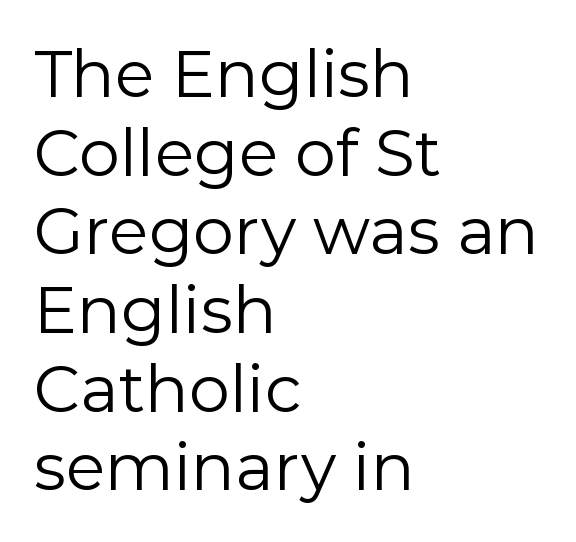
The image shows 65 px regular-weight sans-serif type, upright; set left-aligned, line spacing 1.21x, normal letter spacing, not underlined; low stroke contrast and a medium x-height.
